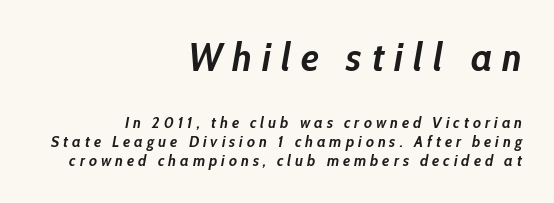
The image shows 40 px semibold, condensed type, italic (leaning right); set right-aligned, line spacing 1.2x, unusually wide letter spacing (+0.25 em), not underlined; the first (top) block is 2.5x larger; low stroke contrast and a medium x-height.
